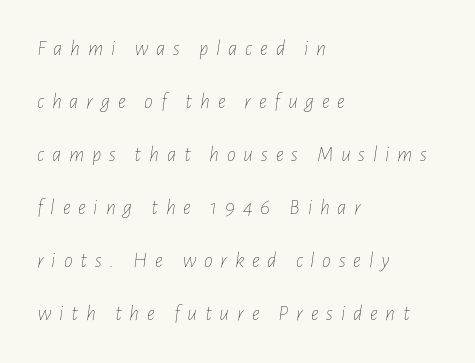
Q: Is the text bold? A: No.
Q: Is the text italic (slanted)? A: Yes, it leans right by about 7 degrees.
Q: Is the text underlined? A: No.
Q: How is the paragraph aligned? A: Left-aligned.
Q: Is the spacing between letters normal or unusually wide? A: Unusually wide.
Q: Is the spacing between lines tight, normal or loose? A: Loose.
